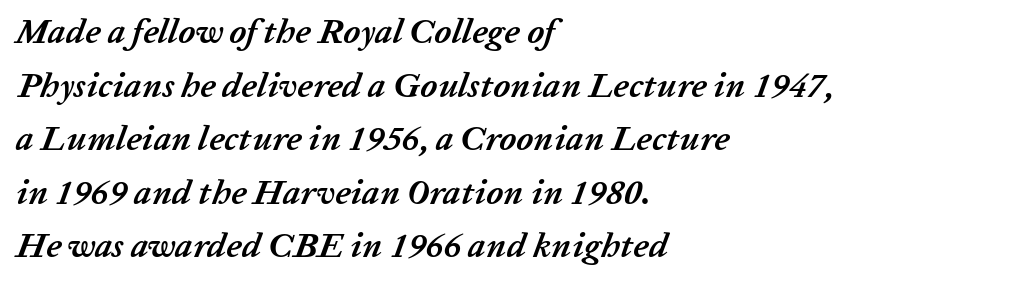
Q: Is the text bold? A: Yes.
Q: Is the text italic (slanted)? A: Yes, it leans right by about 20 degrees.
Q: Is the text underlined? A: No.
Q: How is the paragraph aligned? A: Left-aligned.
Q: Is the spacing between letters normal or unusually wide? A: Normal.
Q: Is the spacing between lines tight, normal or loose? A: Normal.
Q: Width (condensed, normal, or wide)? A: Normal.
Q: Stroke contrast? A: Low.
Q: x-height? A: Medium.
Q: Monospaced? A: No.
